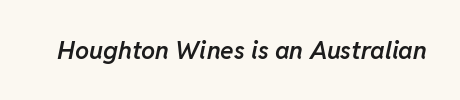
Q: Is the text bold? A: Semi-bold.
Q: Is the text italic (slanted)? A: Yes, it leans right by about 11 degrees.
Q: Is the text underlined? A: No.
Q: Is the spacing between letters normal or unusually wide? A: Normal.
